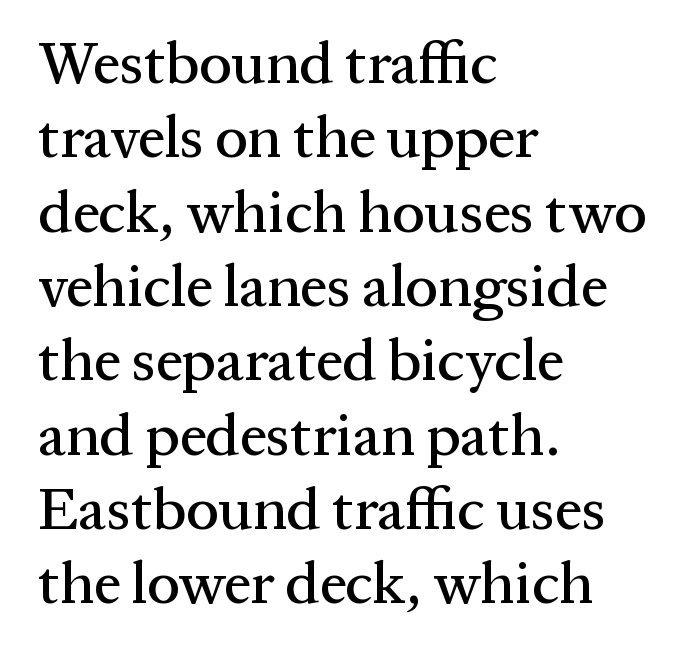
This is serif lettering, the kind often seen in printed books. Every row of glyphs begins at an identical x-position on the left. The lettering holds an erect, upright posture throughout. Unmarked baselines from the first word to the last. The letters sit at their default tracking, neither squeezed nor spread.
